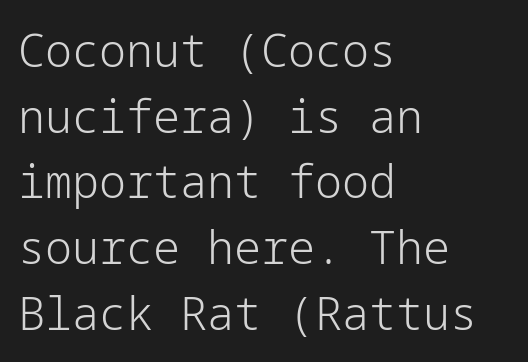
Q: Is the text bold? A: No.
Q: Is the text italic (slanted)? A: No, it is upright.
Q: Is the typeface a serif or a sans-serif typeface? A: Sans-serif.
Q: Is the text underlined? A: No.
Q: How is the paragraph aligned? A: Left-aligned.
Q: Is the spacing between letters normal or unusually wide? A: Normal.
Q: Is the spacing between lines tight, normal or loose? A: Normal.
Q: Width (condensed, normal, or wide)? A: Normal.
Q: Stroke contrast? A: Low.
Q: x-height? A: Medium.
